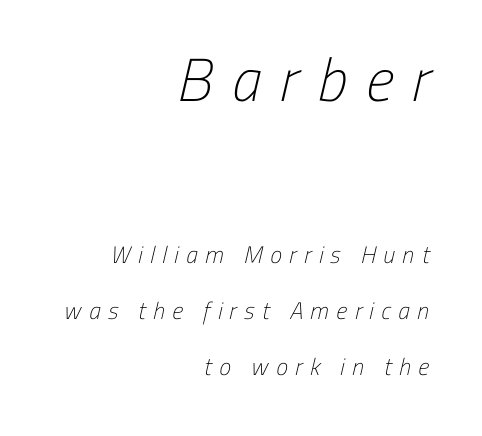
{"serif": "no", "bold": "no", "weight": "light", "width": "condensed", "stroke_contrast": "low", "x_height": "medium", "monospaced": "no", "underline": "no", "align": "right", "line_spacing": "loose", "line_spacing_ratio": 2.32, "letter_spacing": "wide", "letter_spacing_em": 0.31, "larger_block": "first", "size_ratio": 2.54, "glyph_px": 61}
